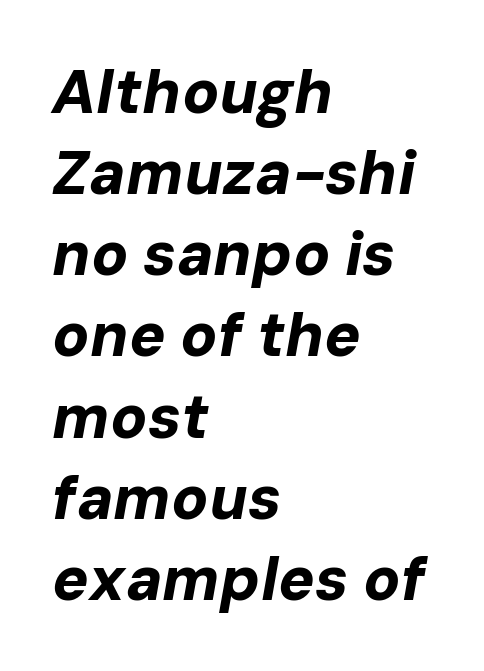
The image shows 61 px bold type, italic (leaning right); set left-aligned, normal line spacing (1.33x), normal letter spacing, not underlined; low stroke contrast and a medium x-height.
